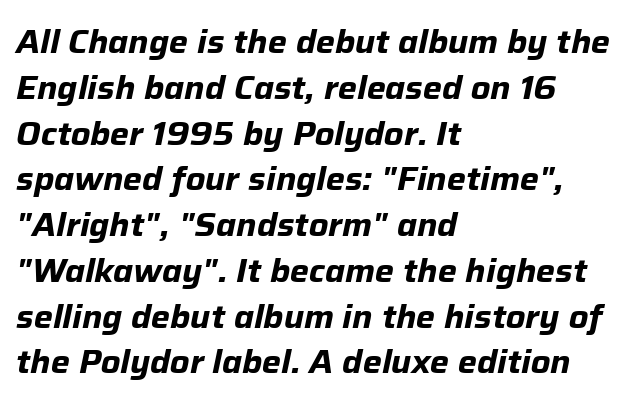
{"italic": "yes", "lean": "right", "slant_degrees": 12, "bold": "yes", "weight": "bold", "width": "normal", "stroke_contrast": "low", "x_height": "medium", "monospaced": "no", "underline": "no", "align": "left", "line_spacing": "normal", "line_spacing_ratio": 1.43, "letter_spacing": "normal", "letter_spacing_em": 0.0, "glyph_px": 32}
